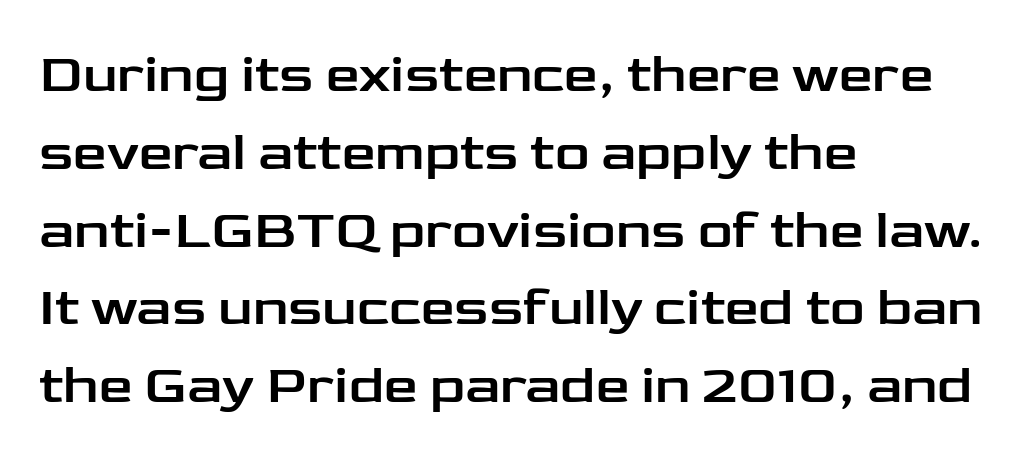
{"serif": "no", "italic": "no", "width": "wide", "stroke_contrast": "low", "x_height": "medium", "monospaced": "no", "underline": "no", "align": "left", "line_spacing": "normal", "line_spacing_ratio": 1.44, "letter_spacing": "normal", "letter_spacing_em": 0.0, "glyph_px": 54}
